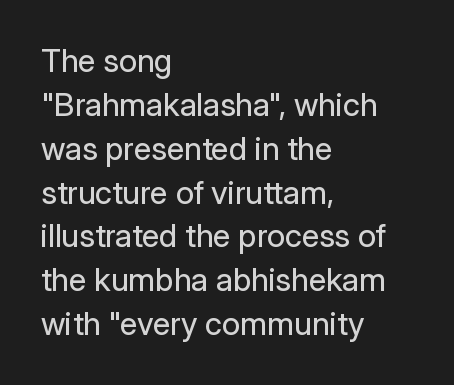
Q: Is the text bold? A: No.
Q: Is the text italic (slanted)? A: No, it is upright.
Q: Is the typeface a serif or a sans-serif typeface? A: Sans-serif.
Q: Is the text underlined? A: No.
Q: How is the paragraph aligned? A: Left-aligned.
Q: Is the spacing between letters normal or unusually wide? A: Normal.
Q: Is the spacing between lines tight, normal or loose? A: Normal.
Q: Width (condensed, normal, or wide)? A: Normal.
Q: Stroke contrast? A: Low.
Q: x-height? A: Medium.
Q: Monospaced? A: No.
